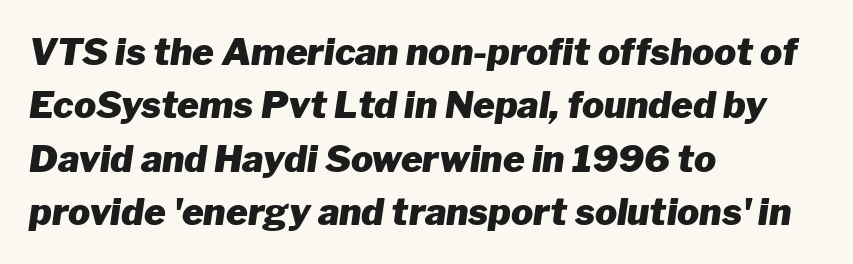
There's an unmistakable incline to the writing here. This rendering uses left alignment, leaving the right contour irregular. The line texture is even and compact thanks to regular tracking. Bare-footed words on every line.
